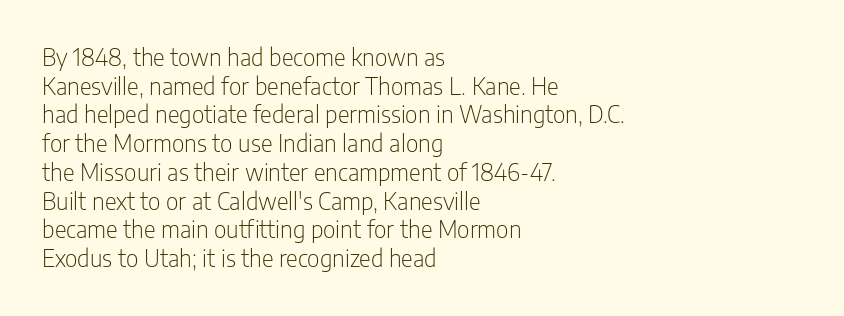
The lines sit at an ordinary, default distance from one another. The text block is weighted toward the left margin, trailing off unevenly rightward. Tracking value appears to be zero — textbook default spacing. Has an underline been added? It has not. Stroke mass is kept to a normal reading level or below.
